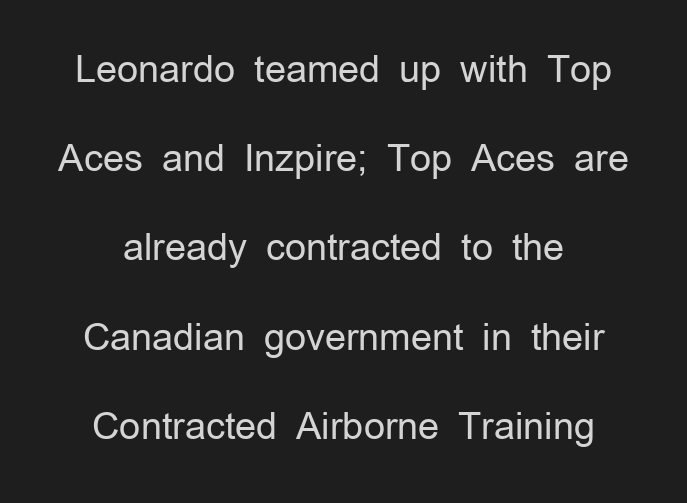
Whoever set this chose breathing room over compactness in the vertical rhythm. A typesetter would call this proportional, since set widths differ per character. Notice how the stems are strictly vertical — no italics here. Caption: face not bold, strokes unweighted. Descender tails drop into unmarked territory.
